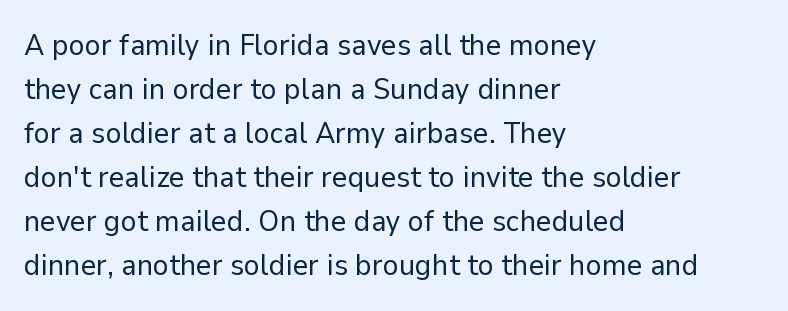
Q: Is the text bold? A: No.
Q: Is the text italic (slanted)? A: No, it is upright.
Q: Is the typeface a serif or a sans-serif typeface? A: Sans-serif.
Q: Is the text underlined? A: No.
Q: How is the paragraph aligned? A: Left-aligned.
Q: Is the spacing between letters normal or unusually wide? A: Normal.
Q: Is the spacing between lines tight, normal or loose? A: Normal.
Q: Width (condensed, normal, or wide)? A: Normal.
Q: Stroke contrast? A: Low.
Q: x-height? A: Medium.
Q: Monospaced? A: No.
